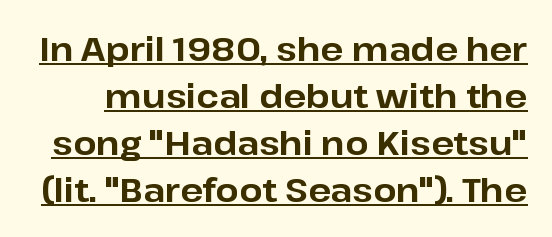
{"serif": "no", "italic": "no", "bold": "yes", "weight": "bold", "width": "normal", "stroke_contrast": "low", "x_height": "medium", "monospaced": "no", "underline": "yes", "line_spacing": "normal", "line_spacing_ratio": 1.42, "letter_spacing": "normal", "letter_spacing_em": 0.0, "glyph_px": 33}
